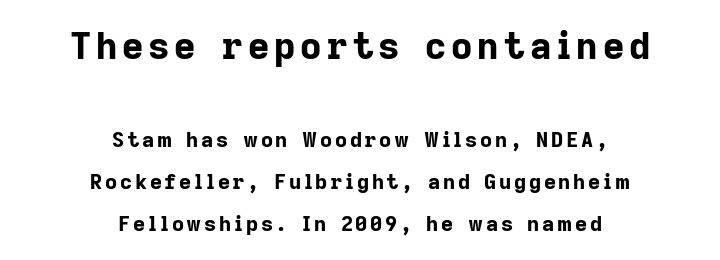
Summary of weight: heavy, a full bold. You can tell it's not italic because the verticals are truly vertical. Vertically, the passage feels expansive, rows floating well apart. Each line is balanced around a shared central axis. This rendering employs a face without finishing strokes, i.e., a sans-serif. The strip under each line holds only bare page.
